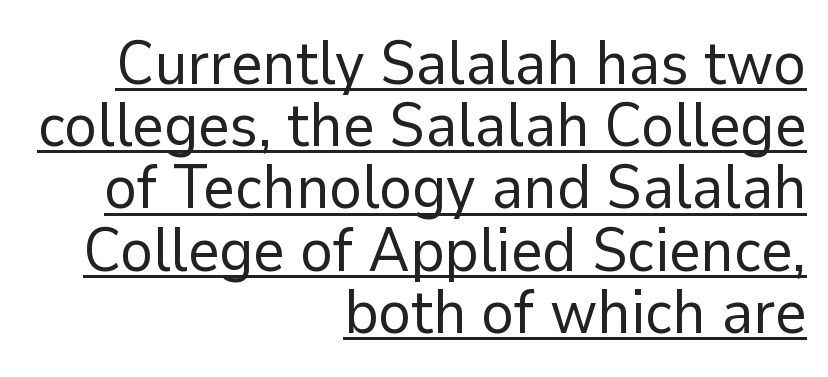
Q: Is the text bold? A: No.
Q: Is the text italic (slanted)? A: No, it is upright.
Q: Is the typeface a serif or a sans-serif typeface? A: Sans-serif.
Q: Is the text underlined? A: Yes.
Q: How is the paragraph aligned? A: Right-aligned.
Q: Is the spacing between letters normal or unusually wide? A: Normal.
Q: Is the spacing between lines tight, normal or loose? A: Tight.
Q: Width (condensed, normal, or wide)? A: Normal.
Q: Stroke contrast? A: Low.
Q: x-height? A: Medium.
Q: Monospaced? A: No.
